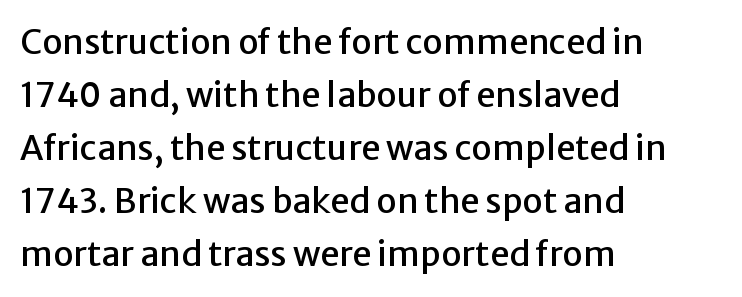
{"serif": "no", "italic": "no", "width": "normal", "stroke_contrast": "low", "x_height": "medium", "monospaced": "no", "underline": "no", "align": "left", "line_spacing": "normal", "line_spacing_ratio": 1.56, "letter_spacing": "normal", "letter_spacing_em": 0.0, "glyph_px": 34}
